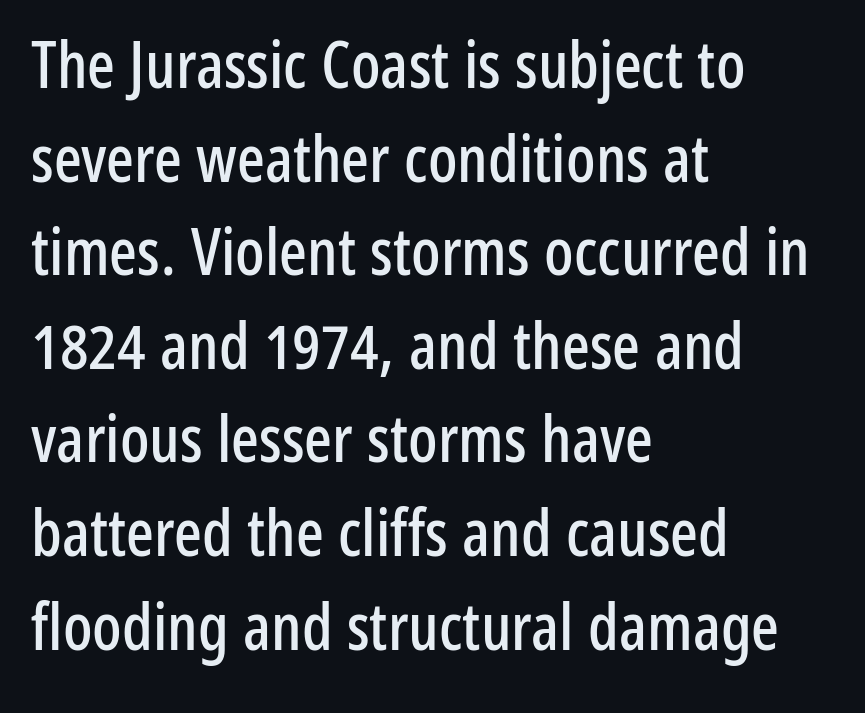
The image shows 65 px condensed sans-serif type, upright; set left-aligned, normal line spacing (1.44x), normal letter spacing, not underlined; low stroke contrast and a medium x-height.
